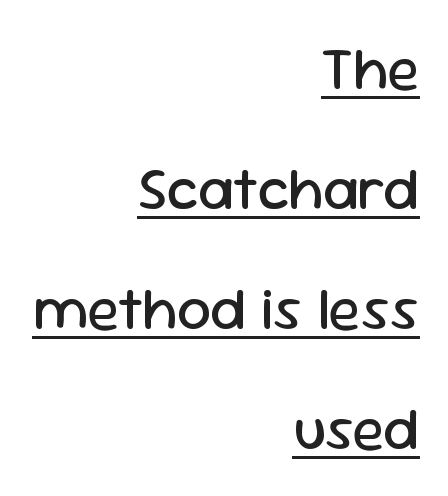
The image shows 60 px regular-weight sans-serif type, upright; set right-aligned, loose line spacing (2.0x), normal letter spacing, underlined; low stroke contrast and a medium x-height.
